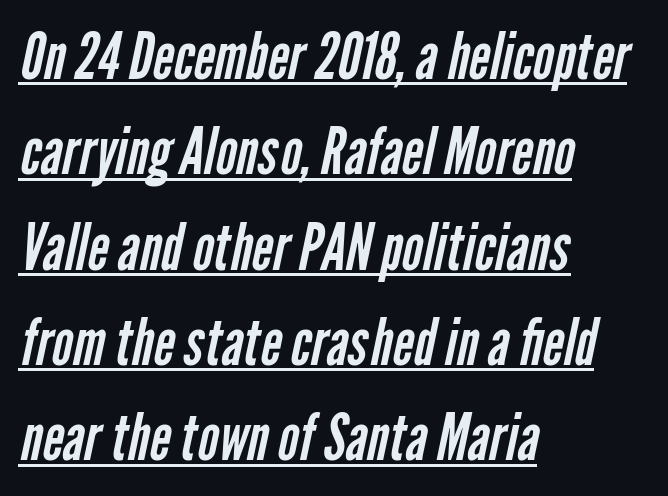
The typeface chosen for these lines omits serifs. Emphasis is given by a line drawn under the lettering. Heaviness? Minimal to ordinary, like unemphasized prose. These lines are set flush left with a ragged right edge. Vertical spacing — default. Varying glyph widths throughout — classic text-font behaviour.
